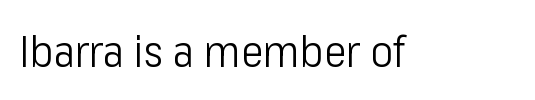
{"serif": "no", "italic": "no", "bold": "no", "weight": "light", "width": "condensed", "stroke_contrast": "low", "x_height": "medium", "monospaced": "no", "underline": "no", "letter_spacing": "normal", "letter_spacing_em": 0.0, "glyph_px": 43}
